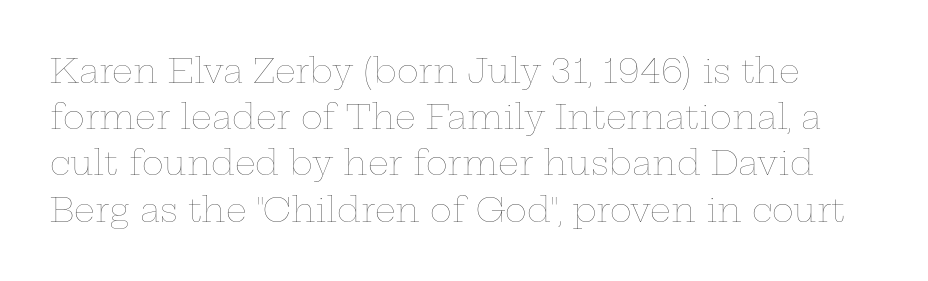
These lines are rendered in a variable-pitch font. Bold? No — there's no thickening of the strokes. Students, note that the glyphs here touch the page at normal intervals. Line spacing here is normal. The passage shown is not underscored anywhere.
